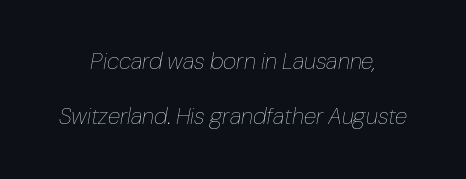
{"italic": "yes", "lean": "right", "slant_degrees": 10, "bold": "no", "underline": "no", "align": "center", "line_spacing": "loose", "line_spacing_ratio": 2.4, "letter_spacing": "normal", "letter_spacing_em": 0.0, "glyph_px": 23}
